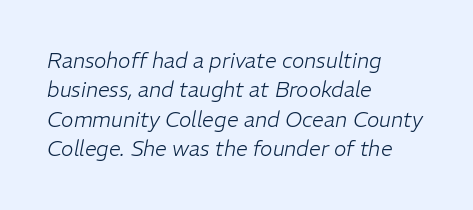
Caption: standard tracking, unaltered. Notice how the passage keeps a crisp vertical edge on the left only. Underlining? Definitely not there. Quick note: italic. Stems here are at most as thick as an everyday book face.
